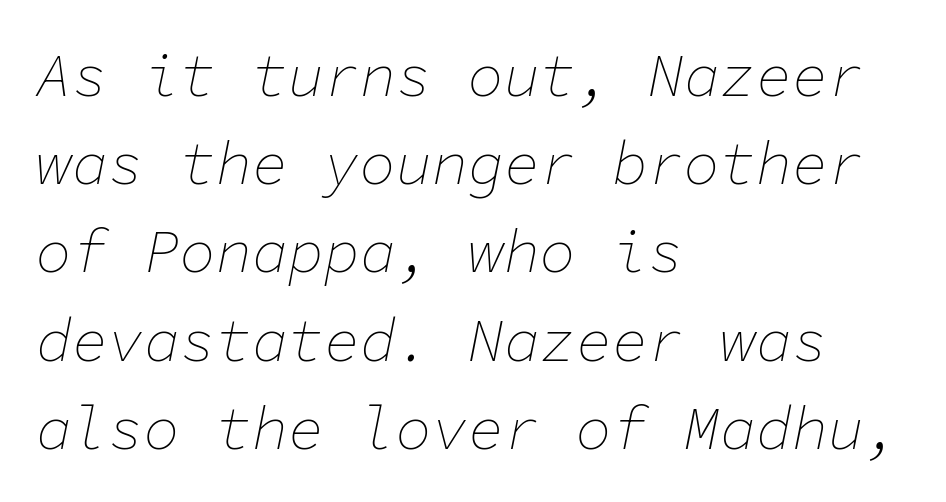
The image shows 60 px thin type, italic (leaning right), monospaced; set left-aligned, normal line spacing (1.47x), normal letter spacing, not underlined; low stroke contrast and a medium x-height.
